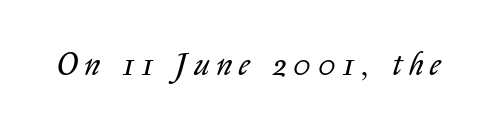
Q: Is the text bold? A: No.
Q: Is the text italic (slanted)? A: Yes, it leans right by about 14 degrees.
Q: Is the text underlined? A: No.
Q: Is the spacing between letters normal or unusually wide? A: Unusually wide.
Q: Width (condensed, normal, or wide)? A: Normal.
Q: Stroke contrast? A: Low.
Q: x-height? A: Medium.
Q: Monospaced? A: No.
